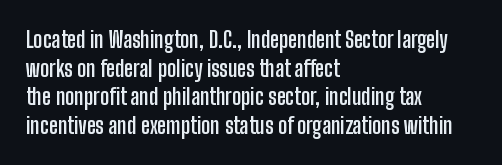
The image shows 22 px bold type, upright; set left-aligned, normal line spacing (1.3x), normal letter spacing, not underlined.
